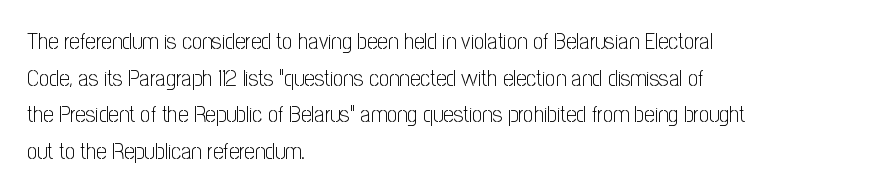
Q: Is the text bold? A: No.
Q: Is the text italic (slanted)? A: No, it is upright.
Q: Is the text underlined? A: No.
Q: How is the paragraph aligned? A: Left-aligned.
Q: Is the spacing between letters normal or unusually wide? A: Normal.
Q: Is the spacing between lines tight, normal or loose? A: Normal.
